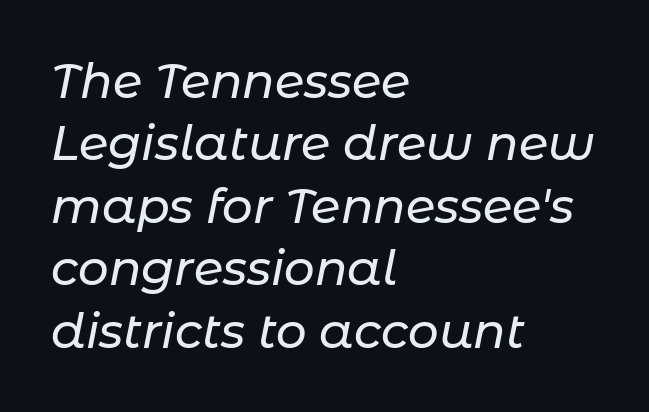
This sample uses plain, unmodified letter spacing. Think of a printed novel: that variable character pitch is what you see here. The passage shown is not underscored anywhere. Every character sits at an angle, as italics do. The space between consecutive lines is moderate.
